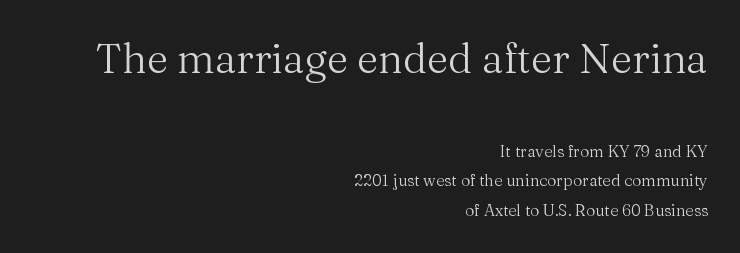
The image shows 41 px regular-weight serif type, upright; set right-aligned, line spacing 1.85x, normal letter spacing, not underlined; the first (top) block is 2.56x larger; medium stroke contrast and a medium x-height.
